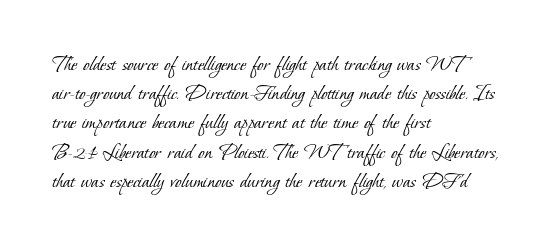
These lines keep a tight, regular rhythm from letter to letter. The weight tops out at a normal text grade. The passage is arranged the way most books set body copy — flush left. A typesetter would call this leading conventional body-copy spacing. The baseline area is clear.
